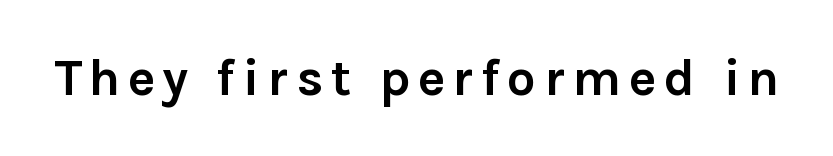
Q: Is the text bold? A: Yes.
Q: Is the text italic (slanted)? A: No, it is upright.
Q: Is the typeface a serif or a sans-serif typeface? A: Sans-serif.
Q: Is the text underlined? A: No.
Q: Width (condensed, normal, or wide)? A: Normal.
Q: x-height? A: Medium.
Q: Monospaced? A: No.
